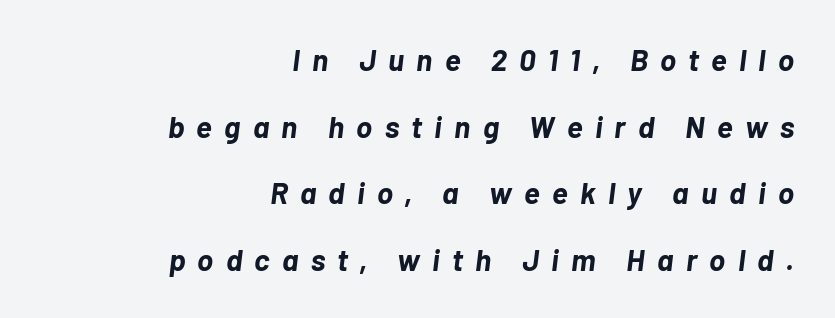
The image shows 30 px bold type, italic (leaning right); set right-aligned, loose line spacing (2.22x), unusually wide letter spacing (+0.41 em), not underlined; low stroke contrast and a medium x-height.
